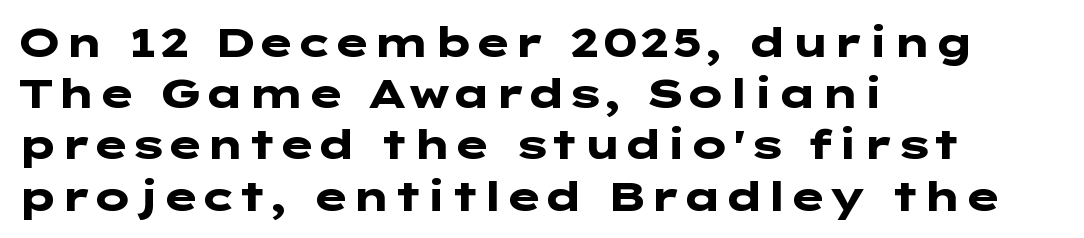
{"serif": "no", "italic": "no", "bold": "yes", "weight": "heavy", "width": "wide", "stroke_contrast": "low", "x_height": "medium", "underline": "no", "align": "left", "line_spacing": "normal", "line_spacing_ratio": 1.25, "letter_spacing": "normal", "letter_spacing_em": 0.0, "glyph_px": 41}
